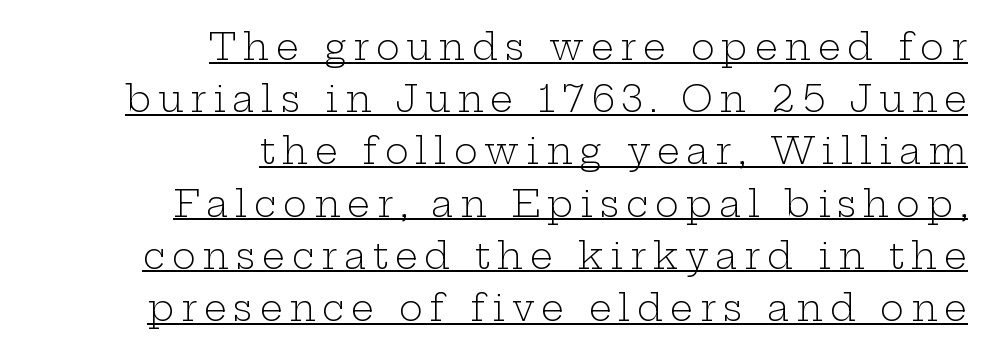
Q: Is the text bold? A: No.
Q: Is the text italic (slanted)? A: No, it is upright.
Q: Is the typeface a serif or a sans-serif typeface? A: Serif.
Q: Is the text underlined? A: Yes.
Q: How is the paragraph aligned? A: Right-aligned.
Q: Is the spacing between lines tight, normal or loose? A: Normal.
Q: Width (condensed, normal, or wide)? A: Wide.
Q: Stroke contrast? A: Low.
Q: x-height? A: Medium.
Q: Monospaced? A: No.
